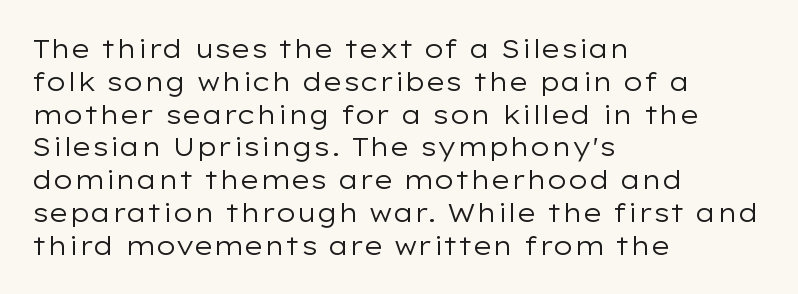
Check the space under the baseline: it is left empty. Posture: upright roman. Is the type heavy? It reads as light-to-regular instead. One-word summary of the alignment: left. The line-height multiplier appears to be the usual default.
